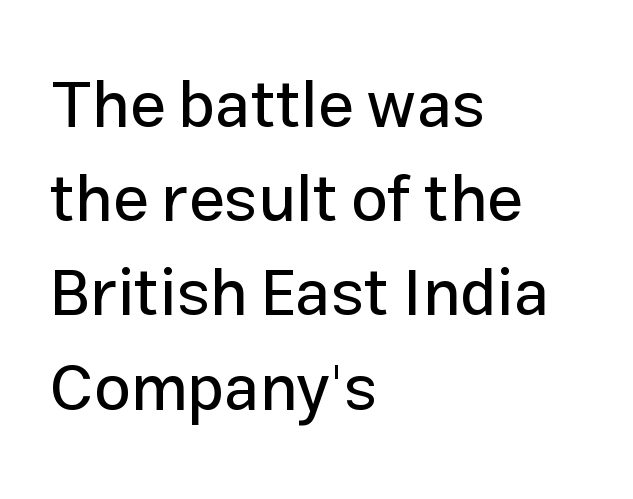
{"serif": "no", "italic": "no", "width": "normal", "stroke_contrast": "low", "x_height": "medium", "monospaced": "no", "underline": "no", "align": "left", "line_spacing": "normal", "line_spacing_ratio": 1.45, "letter_spacing": "normal", "letter_spacing_em": 0.0, "glyph_px": 65}
